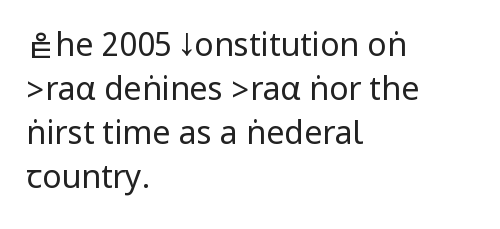
{"serif": "no", "italic": "no", "bold": "no", "weight": "regular", "width": "condensed", "stroke_contrast": "low", "underline": "no", "align": "left", "line_spacing": "normal", "line_spacing_ratio": 1.38, "letter_spacing": "normal", "letter_spacing_em": 0.0, "glyph_px": 32}
